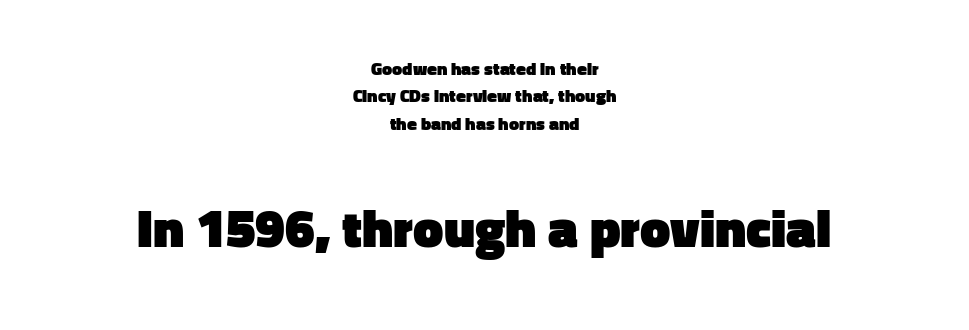
The image shows 54 px heavy sans-serif type, upright; set centered, normal line spacing (1.52x), normal letter spacing, not underlined; the second (bottom) block is 3.0x larger; low stroke contrast and a medium x-height.
